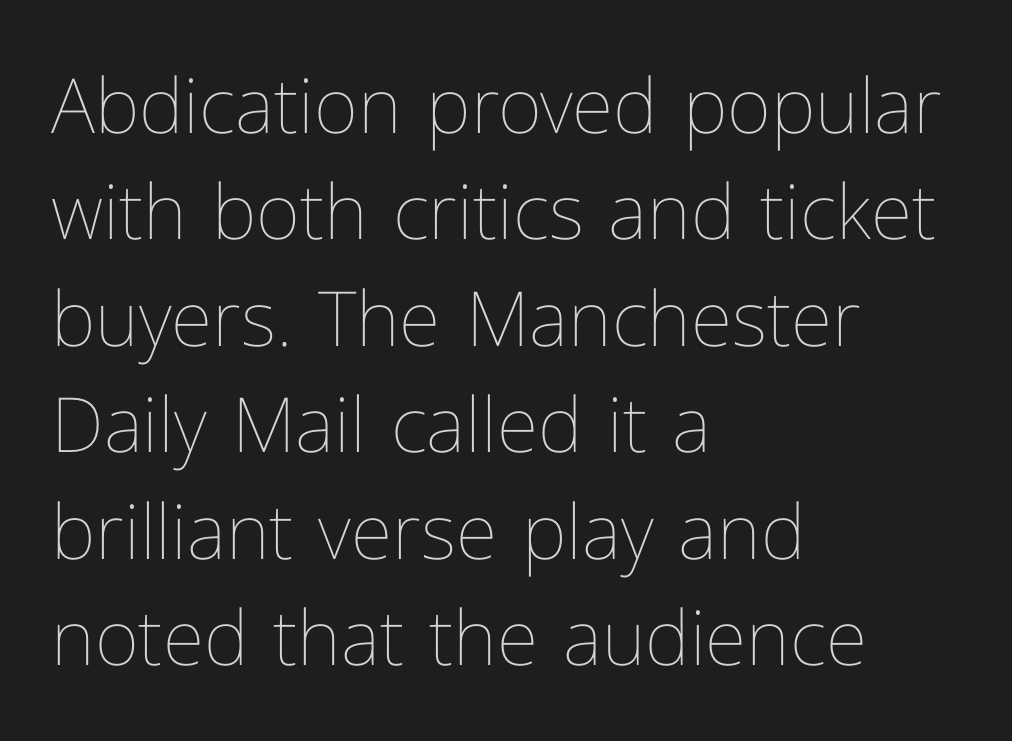
Q: Is the text bold? A: No.
Q: Is the text italic (slanted)? A: No, it is upright.
Q: Is the text underlined? A: No.
Q: How is the paragraph aligned? A: Left-aligned.
Q: Is the spacing between letters normal or unusually wide? A: Normal.
Q: Is the spacing between lines tight, normal or loose? A: Normal.
Q: Width (condensed, normal, or wide)? A: Normal.
Q: Stroke contrast? A: Low.
Q: x-height? A: Medium.
Q: Monospaced? A: No.
